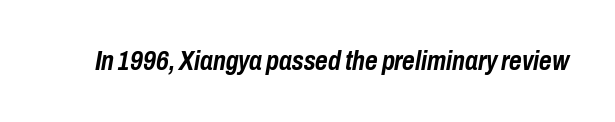
Nobody drew a line under any word here. These lines were composed using italics. This is heavy type, rendered in bold. Letter spacing: default.
